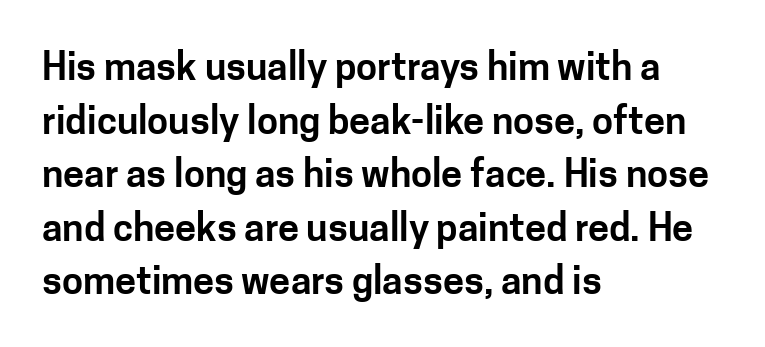
The image shows 38 px sans-serif type, upright; set left-aligned, normal line spacing (1.41x), normal letter spacing, not underlined; low stroke contrast and a medium x-height.
